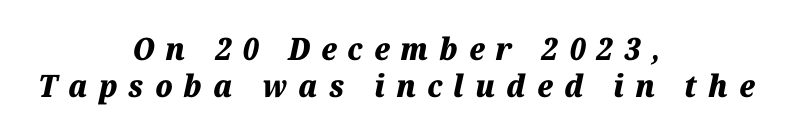
The image shows 31 px heavy type, italic (leaning right); set centered, line spacing 1.2x, unusually wide letter spacing (+0.36 em), not underlined; medium stroke contrast and a medium x-height.
